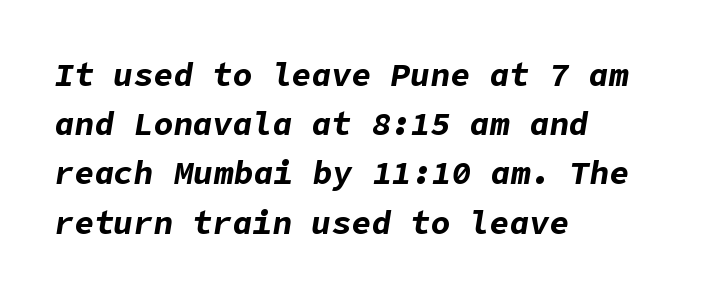
The sample has been set heavy, in full bold. Italic: yes, the glyphs are oblique. Line beginnings align vertically; line endings do not. Descender tails drop into unmarked territory. The face used here is rendered with its standard letterfit. Compared with typical paragraphs, the rows here are spaced about the same.
